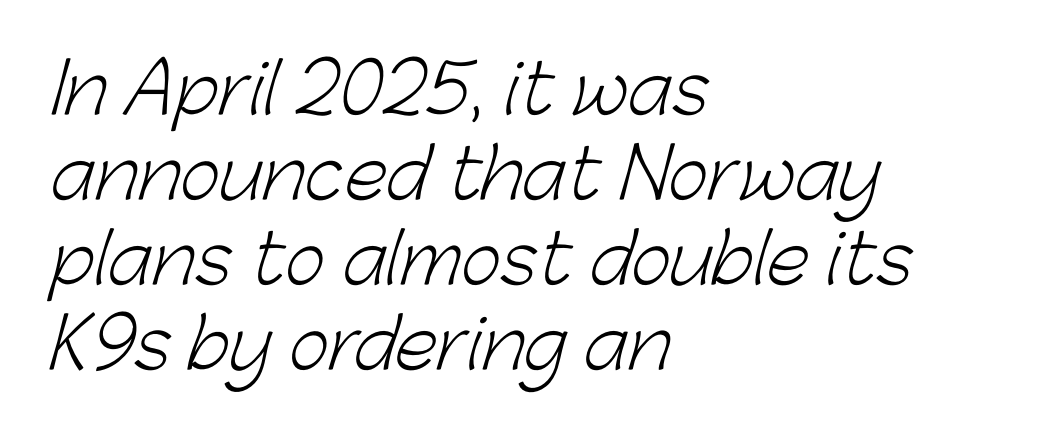
The image shows 69 px light sans-serif type; set left-aligned, line spacing 1.23x, normal letter spacing, not underlined; low stroke contrast and a medium x-height.
